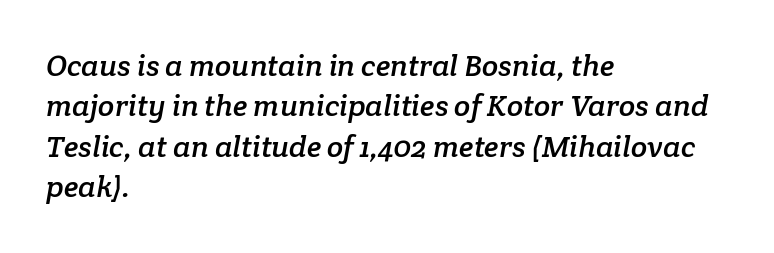
Note the varied advance widths — an 'i' is clearly narrower than an 'm'. Summary of vertical rhythm: regular, with standard interline spacing. The specimen omits any rule beneath the text block's lines. The compositor pushed each line to the left boundary. Letterform terminals end in serifs throughout the passage. Look at the tracking — it's just the regular setting, nothing added.
